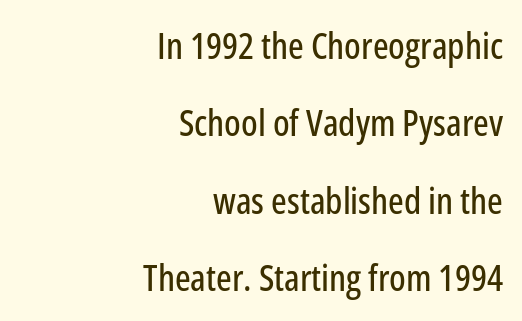
Q: Is the text italic (slanted)? A: No, it is upright.
Q: Is the typeface a serif or a sans-serif typeface? A: Sans-serif.
Q: Is the text underlined? A: No.
Q: How is the paragraph aligned? A: Right-aligned.
Q: Is the spacing between letters normal or unusually wide? A: Normal.
Q: Is the spacing between lines tight, normal or loose? A: Loose.
Q: Width (condensed, normal, or wide)? A: Condensed.
Q: Stroke contrast? A: Low.
Q: x-height? A: Medium.
Q: Monospaced? A: No.
